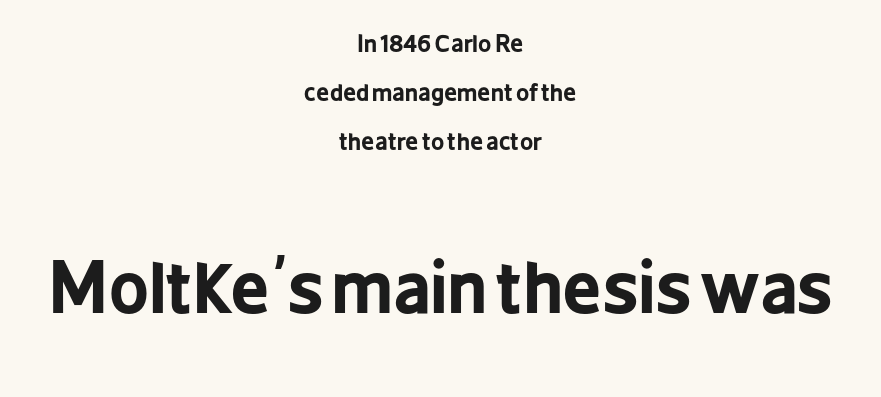
{"serif": "no", "italic": "no", "bold": "yes", "weight": "bold", "width": "condensed", "stroke_contrast": "low", "x_height": "medium", "monospaced": "no", "underline": "no", "align": "center", "line_spacing": "loose", "line_spacing_ratio": 2.12, "letter_spacing": "normal", "letter_spacing_em": 0.0, "larger_block": "second", "size_ratio": 3.0, "glyph_px": 69}
